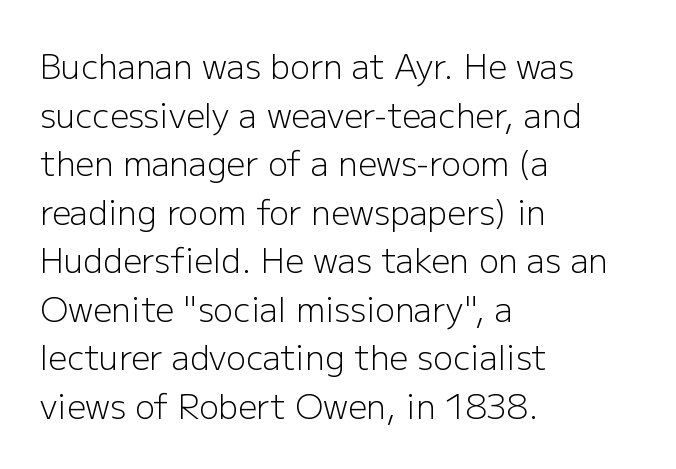
{"serif": "no", "italic": "no", "bold": "no", "weight": "light", "width": "normal", "stroke_contrast": "low", "x_height": "medium", "monospaced": "no", "underline": "no", "align": "left", "line_spacing": "normal", "line_spacing_ratio": 1.47, "letter_spacing": "normal", "letter_spacing_em": 0.0, "glyph_px": 33}
